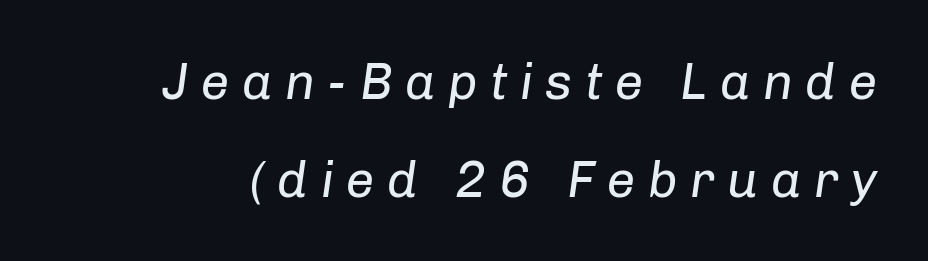
{"italic": "yes", "lean": "right", "slant_degrees": 8, "bold": "no", "weight": "regular", "width": "normal", "stroke_contrast": "low", "x_height": "medium", "monospaced": "no", "underline": "no", "line_spacing": "loose", "line_spacing_ratio": 1.92, "letter_spacing": "wide", "letter_spacing_em": 0.24, "glyph_px": 51}
